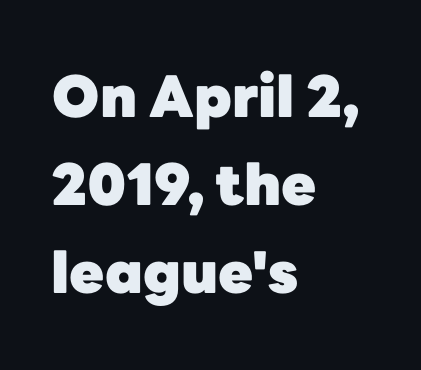
The image shows 57 px heavy sans-serif type, upright; set left-aligned, normal line spacing (1.54x), normal letter spacing, not underlined; low stroke contrast and a medium x-height.
